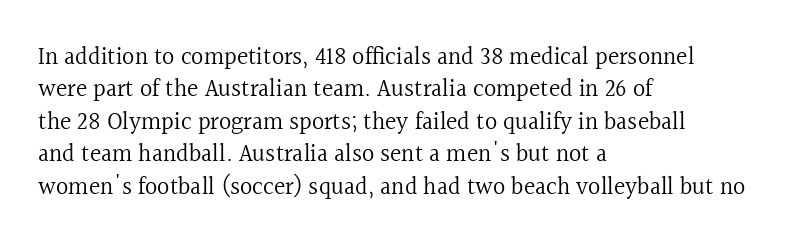
The image shows 24 px text type, upright; set left-aligned, normal line spacing (1.35x), normal letter spacing, not underlined.
